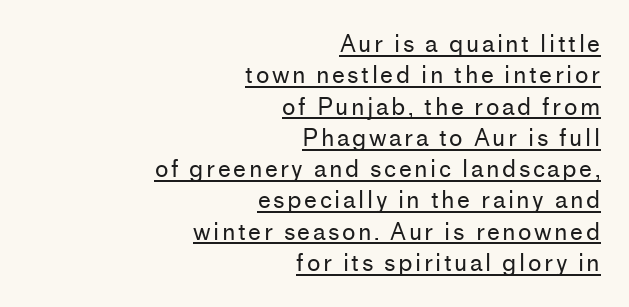
The rows are spaced the way most documents space them. Descenders here cross a horizontal rule under the line. When letters stand straight like this, we call the style roman or upright. The font sits on the lighter half of the weight spectrum, regular included. Compared with a flush-left layout, this one pins lines to the opposite, right side.
